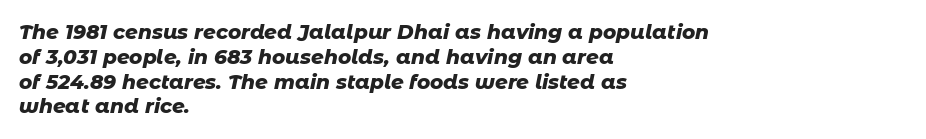
{"italic": "yes", "lean": "right", "slant_degrees": 11, "bold": "yes", "underline": "no", "align": "left", "line_spacing_ratio": 1.24, "letter_spacing": "normal", "letter_spacing_em": 0.0, "glyph_px": 20}
